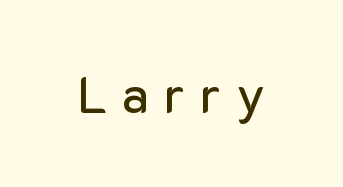
{"serif": "no", "italic": "no", "width": "normal", "stroke_contrast": "low", "x_height": "medium", "monospaced": "no", "underline": "no", "letter_spacing": "wide", "letter_spacing_em": 0.29, "glyph_px": 51}
